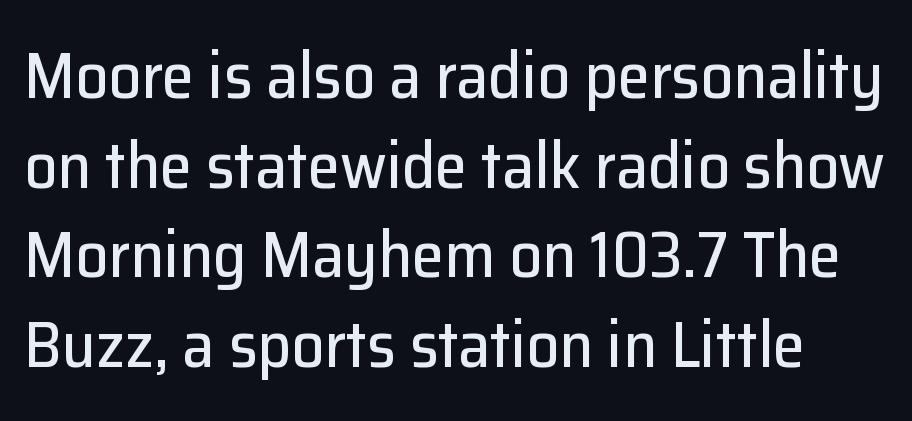
I'd call this a sans setting — the letters go barefoot. The face used here is rendered with its standard letterfit. Descender tails drop into unmarked territory. Ordinary non-slanted type is in use. Looks like regular typesetting: each glyph gets only the width it needs. The block of text has a typical density, with ordinary space between rows.
